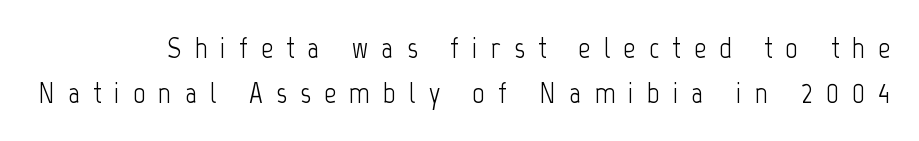
The image shows 30 px light, condensed sans-serif type, upright; set normal line spacing (1.51x), unusually wide letter spacing (+0.44 em), not underlined; low stroke contrast and a medium x-height.
